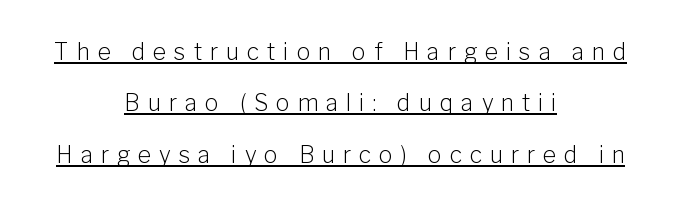
{"italic": "no", "bold": "no", "underline": "yes", "align": "center", "line_spacing": "loose", "line_spacing_ratio": 2.23, "letter_spacing": "wide", "letter_spacing_em": 0.34, "glyph_px": 23}
